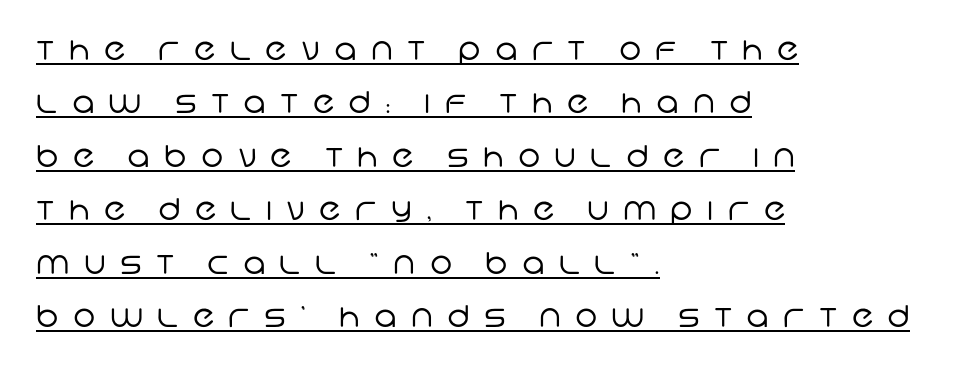
The image shows 30 px regular-weight sans-serif type; set left-aligned, line spacing 1.78x, unusually wide letter spacing (+0.48 em), underlined; low stroke contrast and a large x-height.
